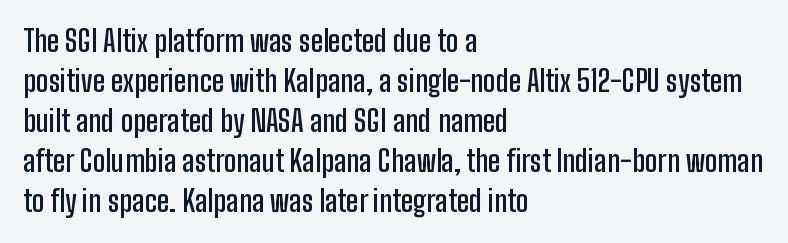
{"serif": "no", "italic": "no", "bold": "semi", "weight": "semibold", "width": "condensed", "stroke_contrast": "low", "x_height": "medium", "monospaced": "no", "underline": "no", "align": "left", "line_spacing": "normal", "line_spacing_ratio": 1.38, "letter_spacing": "normal", "letter_spacing_em": 0.0, "glyph_px": 29}
